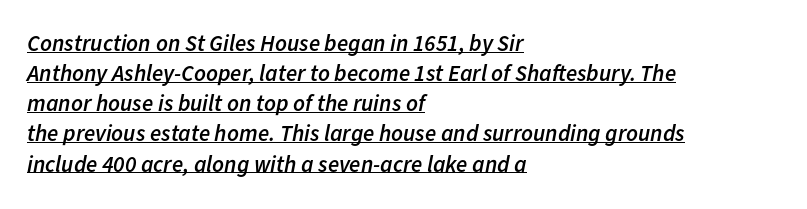
Q: Is the text bold? A: Semi-bold.
Q: Is the text italic (slanted)? A: Yes, it leans right by about 11 degrees.
Q: Is the text underlined? A: Yes.
Q: How is the paragraph aligned? A: Left-aligned.
Q: Is the spacing between letters normal or unusually wide? A: Normal.
Q: Is the spacing between lines tight, normal or loose? A: Normal.
